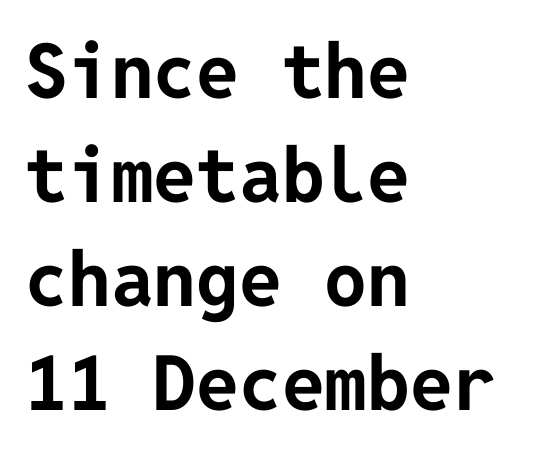
Q: Is the text bold? A: Yes.
Q: Is the text italic (slanted)? A: No, it is upright.
Q: Is the typeface a serif or a sans-serif typeface? A: Sans-serif.
Q: Is the text underlined? A: No.
Q: How is the paragraph aligned? A: Left-aligned.
Q: Is the spacing between letters normal or unusually wide? A: Normal.
Q: Is the spacing between lines tight, normal or loose? A: Normal.
Q: Width (condensed, normal, or wide)? A: Normal.
Q: Stroke contrast? A: Low.
Q: x-height? A: Medium.
